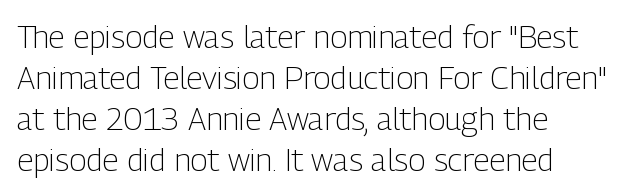
Q: Is the text bold? A: No.
Q: Is the text italic (slanted)? A: No, it is upright.
Q: Is the typeface a serif or a sans-serif typeface? A: Sans-serif.
Q: Is the text underlined? A: No.
Q: How is the paragraph aligned? A: Left-aligned.
Q: Is the spacing between letters normal or unusually wide? A: Normal.
Q: Is the spacing between lines tight, normal or loose? A: Normal.
Q: Width (condensed, normal, or wide)? A: Condensed.
Q: Stroke contrast? A: Low.
Q: x-height? A: Medium.
Q: Monospaced? A: No.
